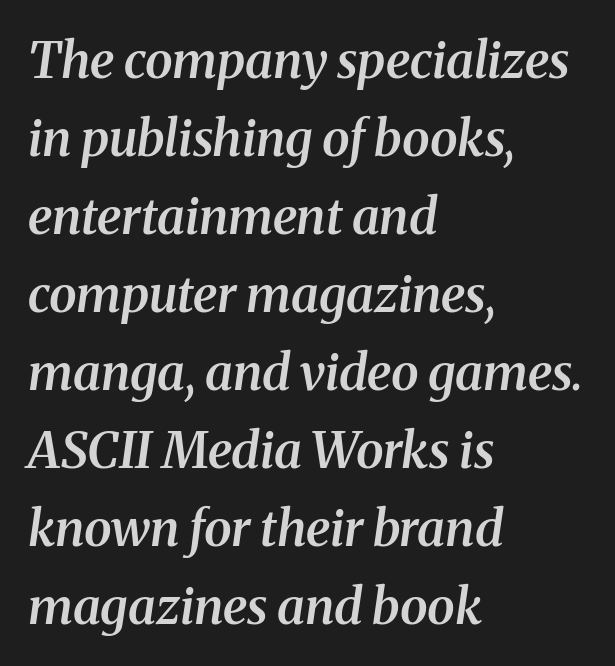
This is the in-between weight designers call semibold or demi. These lines sit exactly where default settings would place them. This sample has the flowing, uneven cadence of proportional lettering. Between one letter and the next there's only the usual sliver of space. Has an underline been added? It has not. Are there feet on the stems? There are — it's a serif.
